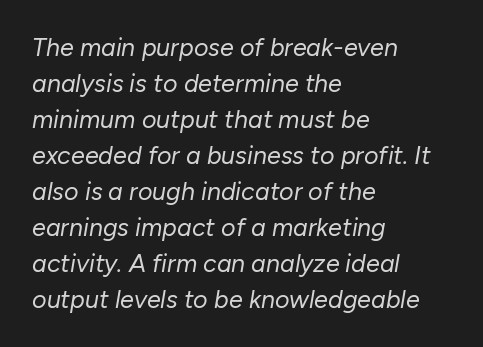
Q: Is the text bold? A: No.
Q: Is the text italic (slanted)? A: Yes, it leans right by about 10 degrees.
Q: Is the text underlined? A: No.
Q: How is the paragraph aligned? A: Left-aligned.
Q: Is the spacing between letters normal or unusually wide? A: Normal.
Q: Is the spacing between lines tight, normal or loose? A: Normal.
